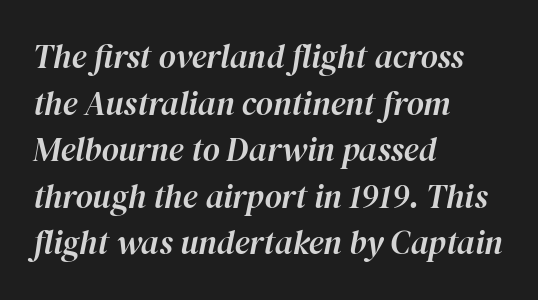
Q: Is the text italic (slanted)? A: Yes, it leans right by about 12 degrees.
Q: Is the text underlined? A: No.
Q: How is the paragraph aligned? A: Left-aligned.
Q: Is the spacing between letters normal or unusually wide? A: Normal.
Q: Is the spacing between lines tight, normal or loose? A: Normal.
Q: Width (condensed, normal, or wide)? A: Normal.
Q: Stroke contrast? A: High.
Q: x-height? A: Medium.
Q: Monospaced? A: No.
